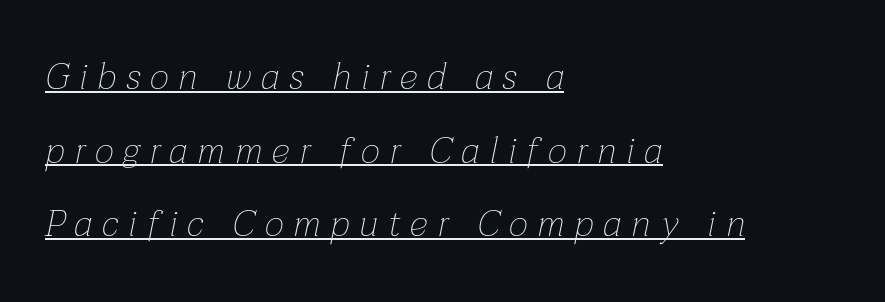
{"italic": "yes", "lean": "right", "slant_degrees": 12, "bold": "no", "weight": "thin", "width": "normal", "stroke_contrast": "low", "x_height": "medium", "monospaced": "no", "underline": "yes", "align": "left", "line_spacing": "loose", "line_spacing_ratio": 1.99, "letter_spacing": "wide", "letter_spacing_em": 0.27, "glyph_px": 37}
